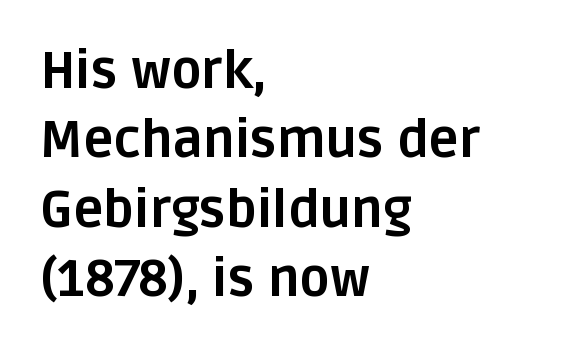
The image shows 51 px bold sans-serif type, upright; set left-aligned, normal line spacing (1.36x), normal letter spacing, not underlined; low stroke contrast and a large x-height.
